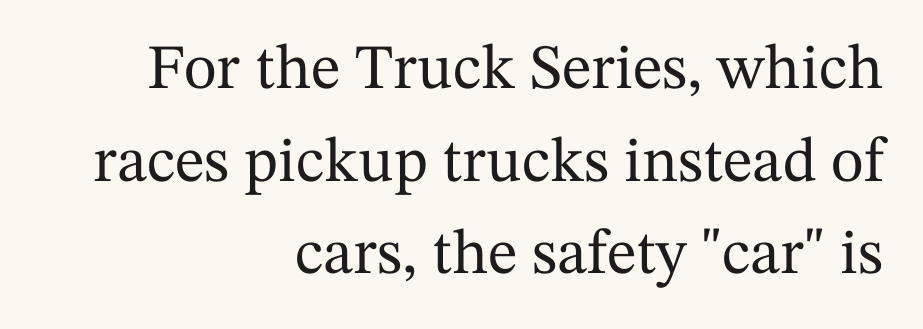
Characters follow at the spacing the type designer built in. Spacing verdict: proportional, widths tailored to each character. Unmarked baselines from the first word to the last. Every stem runs plumb, perpendicular to the baseline. The passage shown stacks its lines at a standard gap.
